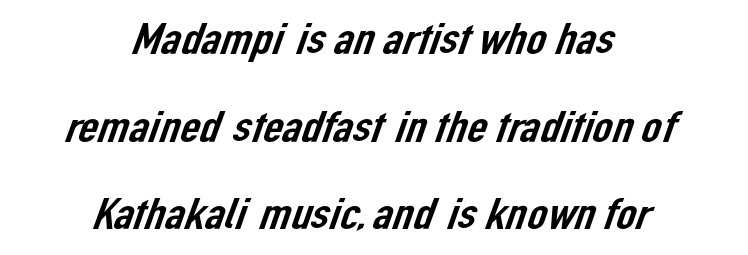
{"serif": "no", "width": "normal", "stroke_contrast": "low", "x_height": "medium", "monospaced": "no", "underline": "no", "align": "center", "line_spacing": "loose", "line_spacing_ratio": 1.99, "letter_spacing": "normal", "letter_spacing_em": 0.0, "glyph_px": 44}
